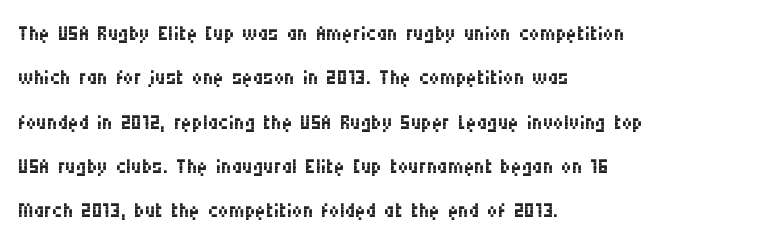
How would I describe the line gaps? Plain and ordinary. On a weight scale, this lands at 450 or below. Compared with a centered layout, this one pins lines to the left instead. Observe the ordinary spacing: letters are neighbours, not strangers.
